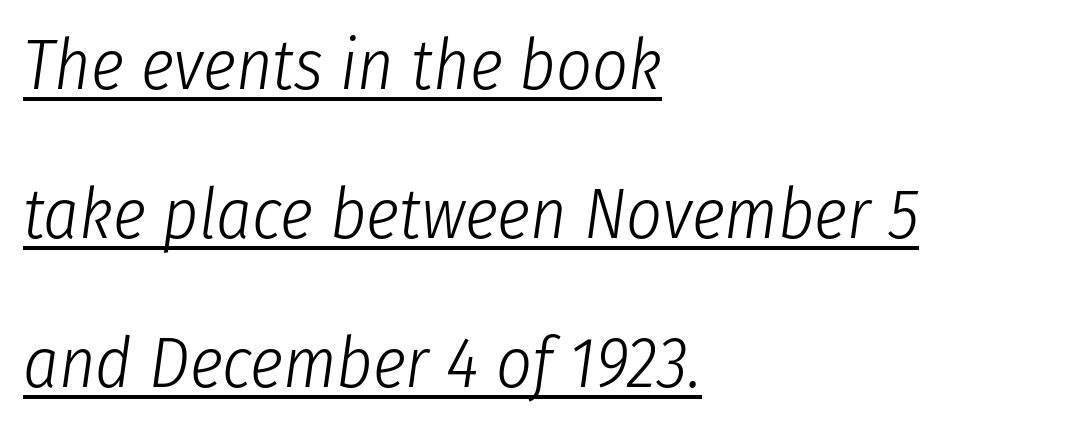
The image shows 70 px light, condensed type, italic (leaning right); set left-aligned, loose line spacing (2.13x), normal letter spacing, underlined; low stroke contrast and a medium x-height.
